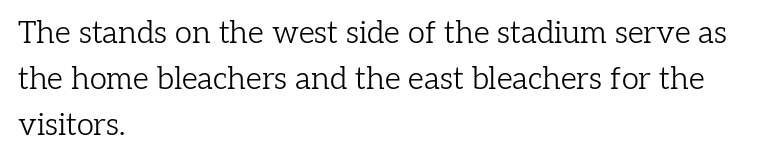
{"serif": "yes", "italic": "no", "bold": "no", "weight": "light", "width": "normal", "stroke_contrast": "low", "x_height": "medium", "monospaced": "no", "underline": "no", "align": "left", "line_spacing": "normal", "line_spacing_ratio": 1.48, "letter_spacing": "normal", "letter_spacing_em": 0.0, "glyph_px": 31}
